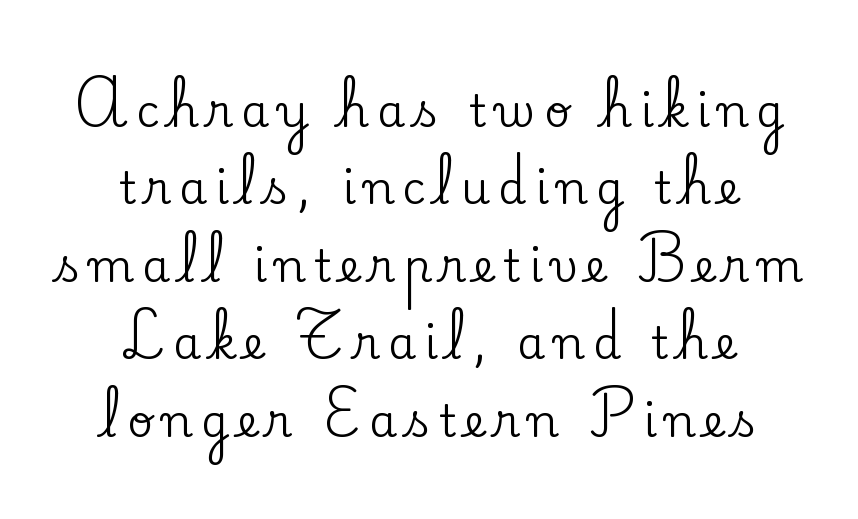
The image shows 45 px serif type, upright; set centered, line spacing 1.72x, not underlined; low stroke contrast and a small x-height.
